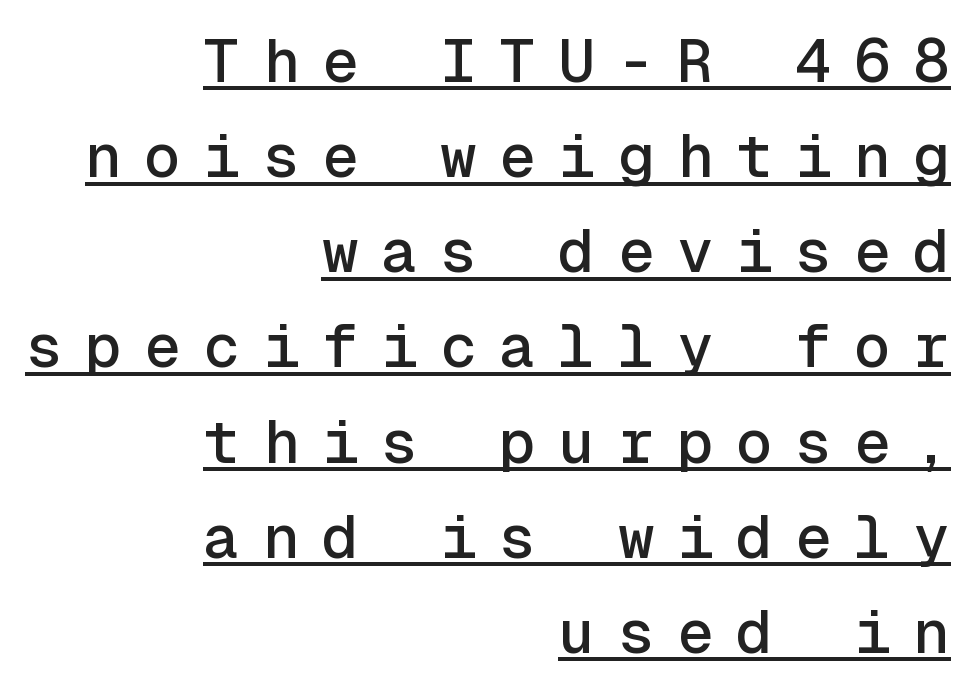
Q: Is the text italic (slanted)? A: No, it is upright.
Q: Is the typeface a serif or a sans-serif typeface? A: Sans-serif.
Q: Is the text underlined? A: Yes.
Q: How is the paragraph aligned? A: Right-aligned.
Q: Is the spacing between letters normal or unusually wide? A: Unusually wide.
Q: Is the spacing between lines tight, normal or loose? A: Normal.
Q: Width (condensed, normal, or wide)? A: Normal.
Q: x-height? A: Medium.
Q: Monospaced? A: Yes.
